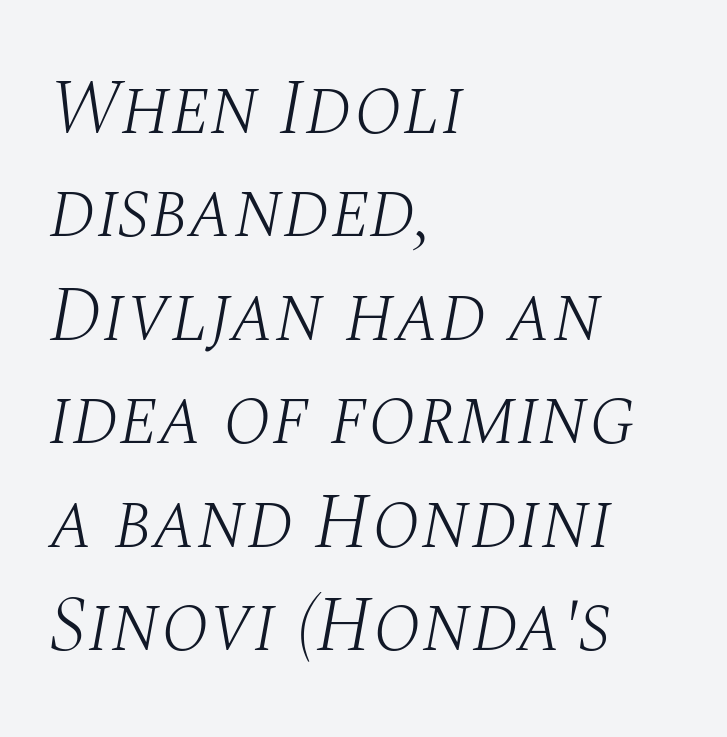
The image shows 79 px light serif type, italic (leaning right); set left-aligned, normal line spacing (1.31x), normal letter spacing, not underlined; medium stroke contrast and a large x-height.
